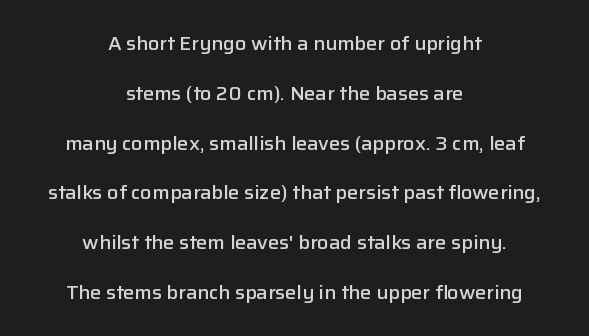
Q: Is the text bold? A: Semi-bold.
Q: Is the text italic (slanted)? A: No, it is upright.
Q: Is the text underlined? A: No.
Q: How is the paragraph aligned? A: Centered.
Q: Is the spacing between letters normal or unusually wide? A: Normal.
Q: Is the spacing between lines tight, normal or loose? A: Loose.
